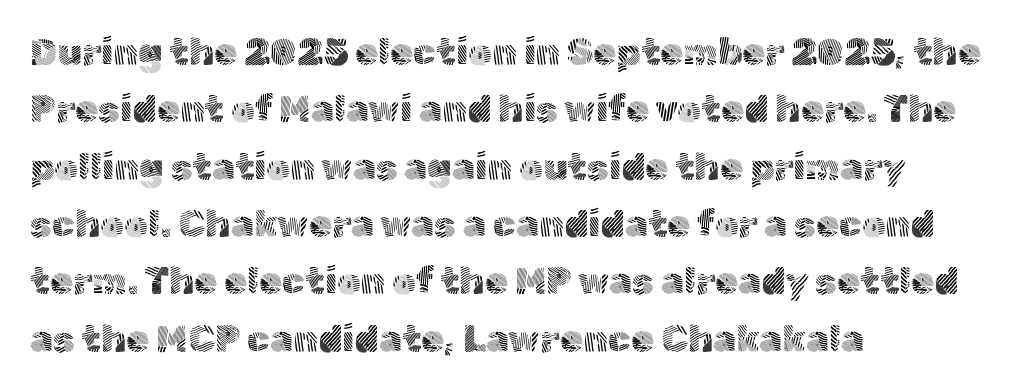
The image shows 37 px light sans-serif type, upright; set left-aligned, normal line spacing (1.55x), normal letter spacing, not underlined; a medium x-height.
